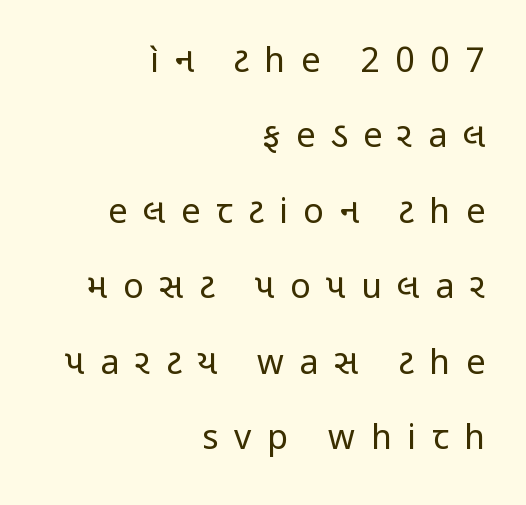
Think standard paragraph weight, or any step lighter than that. This sample uses expanded letter spacing, leaving extra air between glyphs. All the whitespace from short lines collects on the left. A typesetter would call this proportional, since set widths differ per character. Summary of vertical rhythm: relaxed, with wide interline spacing.
